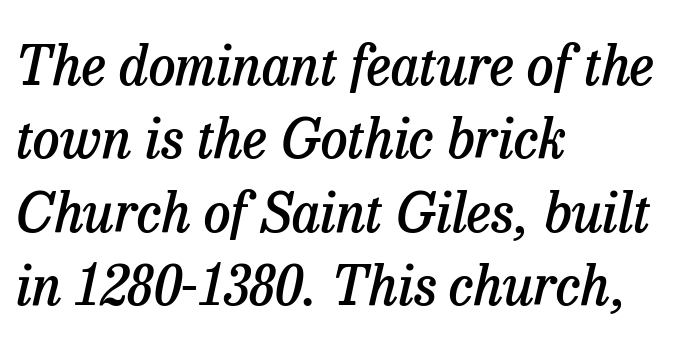
{"serif": "yes", "italic": "yes", "lean": "right", "slant_degrees": 13, "bold": "semi", "weight": "semibold", "width": "normal", "stroke_contrast": "low", "x_height": "medium", "monospaced": "no", "underline": "no", "align": "left", "line_spacing": "normal", "line_spacing_ratio": 1.36, "letter_spacing": "normal", "letter_spacing_em": 0.0, "glyph_px": 54}
